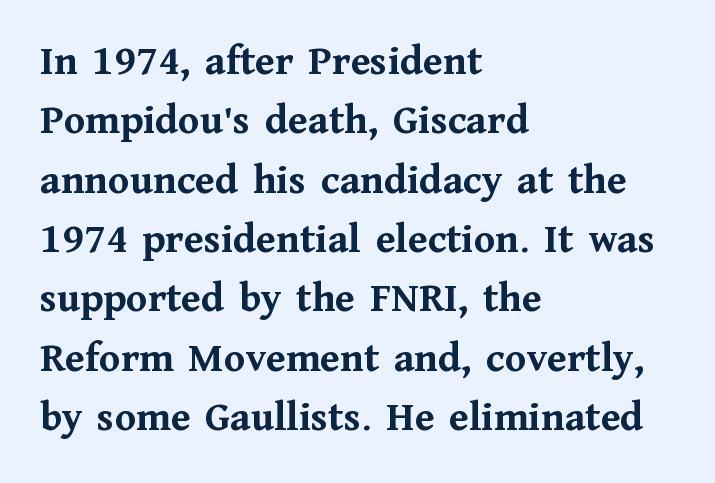
The image shows 43 px semibold serif type, upright; set left-aligned, normal line spacing (1.38x), normal letter spacing, not underlined; medium stroke contrast and a medium x-height.
